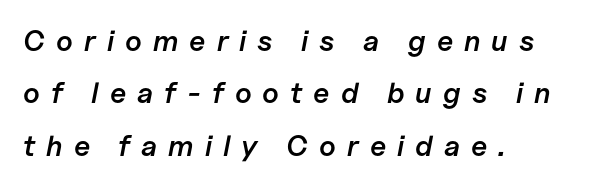
Notice how the stems are inclined rather than vertical — that's the hallmark of italics. Horizontally, the lines are justified to the leading edge only. Spacing verdict: proportional, widths tailored to each character. A bare baseline throughout the passage. A fair bit of extra ink — the face is semibold, not bold.
